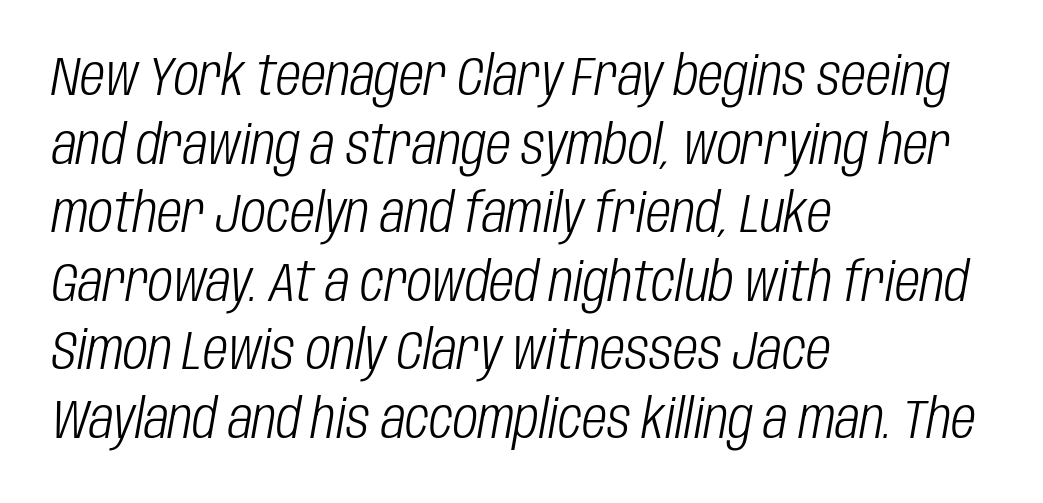
Q: Is the text bold? A: No.
Q: Is the text italic (slanted)? A: Yes, it leans right by about 10 degrees.
Q: Is the text underlined? A: No.
Q: How is the paragraph aligned? A: Left-aligned.
Q: Is the spacing between letters normal or unusually wide? A: Normal.
Q: Is the spacing between lines tight, normal or loose? A: Normal.
Q: Width (condensed, normal, or wide)? A: Condensed.
Q: Stroke contrast? A: Low.
Q: x-height? A: Large.
Q: Monospaced? A: No.
